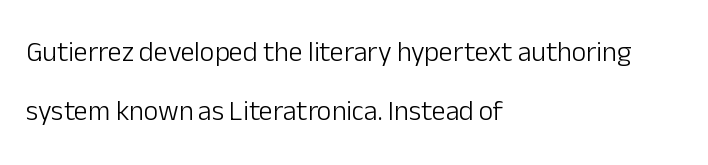
Spacing verdict: proportional, widths tailored to each character. If you drew a line through each stem, it would be perfectly vertical. Caption: standard tracking, unaltered. Horizontal alignment here is leftward, the default for most running prose.
